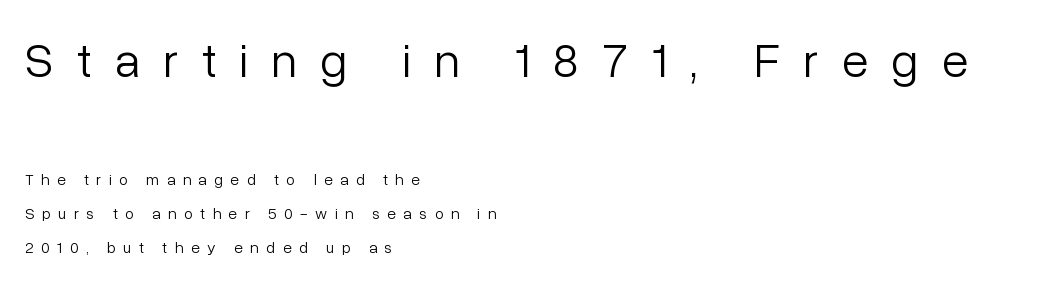
{"serif": "no", "italic": "no", "bold": "no", "weight": "light", "width": "normal", "stroke_contrast": "low", "x_height": "medium", "monospaced": "no", "underline": "no", "align": "left", "line_spacing": "loose", "line_spacing_ratio": 2.12, "letter_spacing": "wide", "letter_spacing_em": 0.47, "larger_block": "first", "size_ratio": 3.06, "glyph_px": 49}
